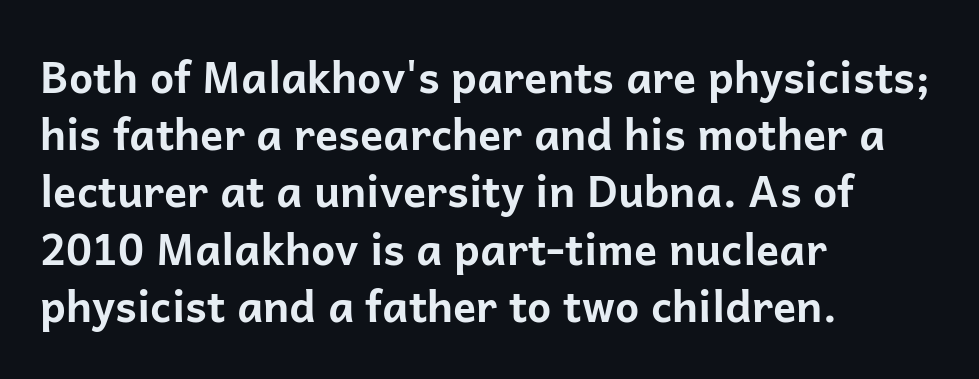
The image shows 43 px bold sans-serif type, upright; set left-aligned, normal line spacing (1.33x), normal letter spacing, not underlined; low stroke contrast and a medium x-height.
